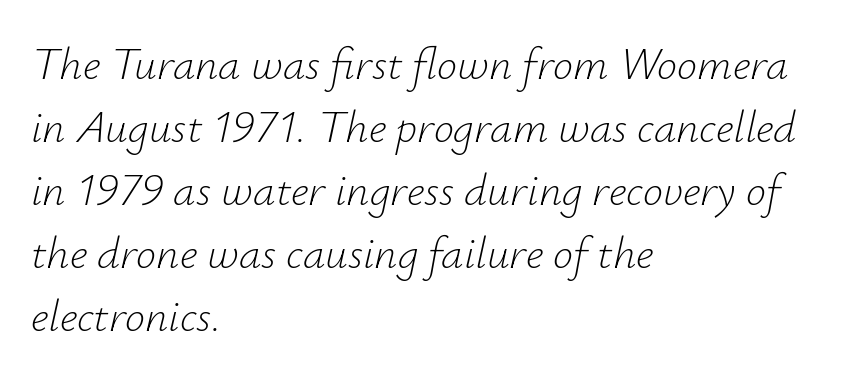
The image shows 45 px light type, italic (leaning right); set left-aligned, normal line spacing (1.4x), normal letter spacing, not underlined; low stroke contrast and a small x-height.
